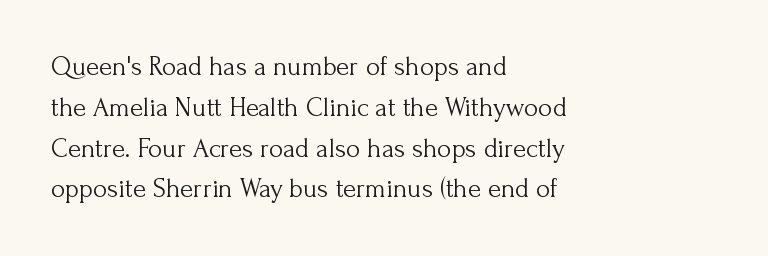
The image shows 27 px text type, upright; set left-aligned, normal line spacing (1.51x), normal letter spacing, not underlined.
